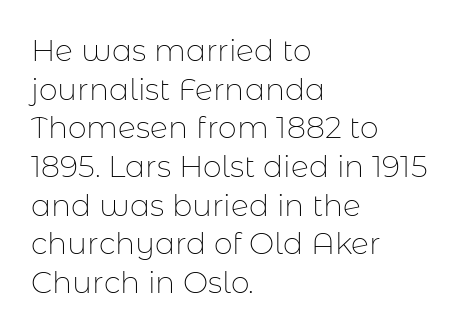
Q: Is the text bold? A: No.
Q: Is the text italic (slanted)? A: No, it is upright.
Q: Is the typeface a serif or a sans-serif typeface? A: Sans-serif.
Q: Is the text underlined? A: No.
Q: How is the paragraph aligned? A: Left-aligned.
Q: Is the spacing between letters normal or unusually wide? A: Normal.
Q: Is the spacing between lines tight, normal or loose? A: Normal.
Q: Width (condensed, normal, or wide)? A: Normal.
Q: Stroke contrast? A: Low.
Q: x-height? A: Medium.
Q: Monospaced? A: No.
